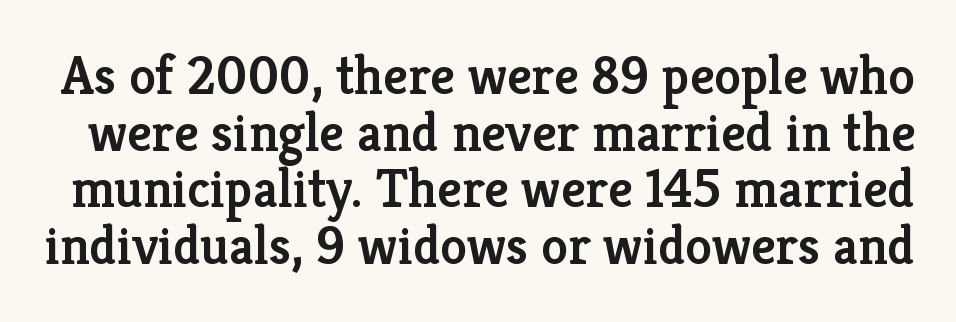
{"serif": "yes", "italic": "no", "bold": "semi", "weight": "semibold", "width": "normal", "stroke_contrast": "low", "x_height": "medium", "monospaced": "no", "underline": "no", "line_spacing": "tight", "line_spacing_ratio": 1.05, "letter_spacing": "normal", "letter_spacing_em": 0.0, "glyph_px": 54}
